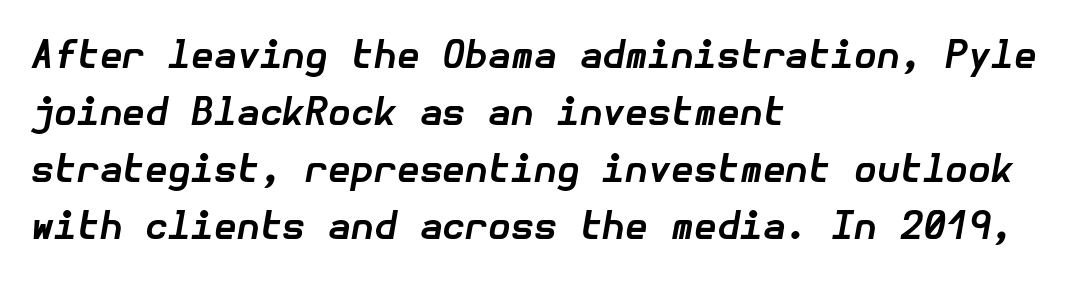
Does the lettering tilt? It does — this is italic. The typesetter chose a ragged-right arrangement here. Underline: absent. What stands out about the letter spacing? Nothing — it is the standard amount. Quick note: interline space is typical.
